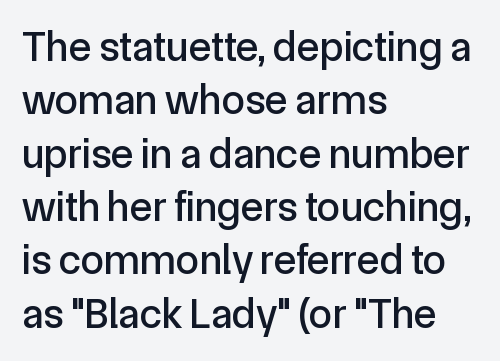
{"serif": "no", "italic": "no", "width": "normal", "x_height": "medium", "monospaced": "no", "underline": "no", "align": "left", "line_spacing": "normal", "line_spacing_ratio": 1.27, "letter_spacing": "normal", "letter_spacing_em": 0.0, "glyph_px": 42}
